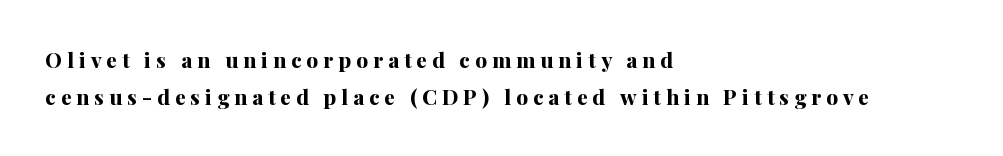
The image shows 21 px bold type, upright; set left-aligned, line spacing 1.74x, unusually wide letter spacing (+0.24 em), not underlined.
